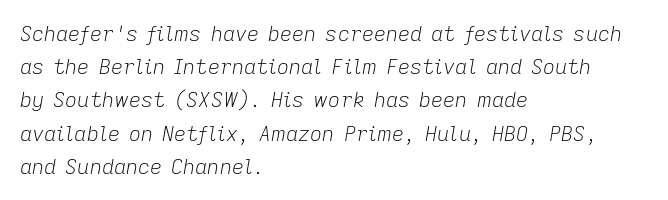
Quick note: italic. Line beginnings align vertically; line endings do not. Caption: standard tracking, unaltered. Vertical stems look standard width or narrower in stroke.
